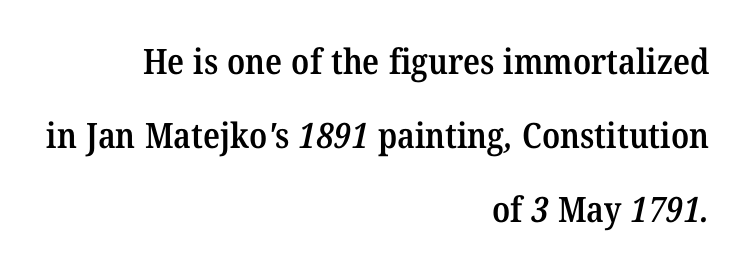
Q: Is the text bold? A: Semi-bold.
Q: Is the typeface a serif or a sans-serif typeface? A: Serif.
Q: Is the text underlined? A: No.
Q: How is the paragraph aligned? A: Right-aligned.
Q: Is the spacing between letters normal or unusually wide? A: Normal.
Q: Is the spacing between lines tight, normal or loose? A: Loose.
Q: Width (condensed, normal, or wide)? A: Normal.
Q: Stroke contrast? A: Medium.
Q: x-height? A: Medium.
Q: Monospaced? A: No.
